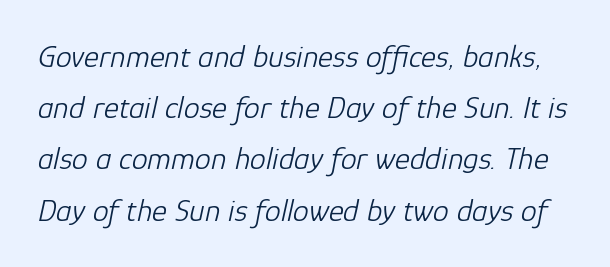
The image shows 32 px light type, italic (leaning right); set normal line spacing (1.6x), normal letter spacing, not underlined; low stroke contrast and a medium x-height.
